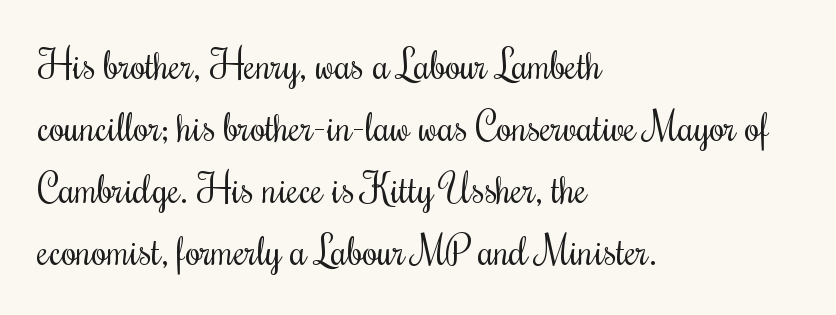
The image shows 39 px regular-weight, condensed serif type; set left-aligned, normal line spacing (1.59x), normal letter spacing, not underlined; medium stroke contrast and a small x-height.
